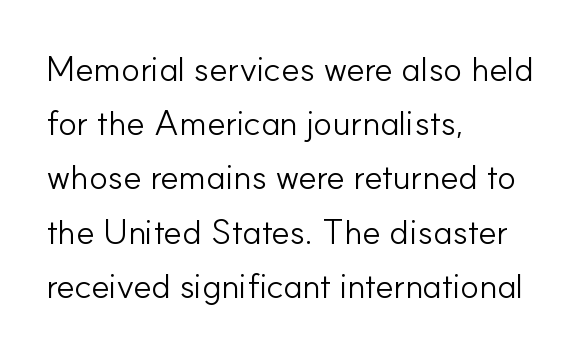
Q: Is the text bold? A: No.
Q: Is the text italic (slanted)? A: No, it is upright.
Q: Is the typeface a serif or a sans-serif typeface? A: Sans-serif.
Q: Is the text underlined? A: No.
Q: How is the paragraph aligned? A: Left-aligned.
Q: Is the spacing between letters normal or unusually wide? A: Normal.
Q: Is the spacing between lines tight, normal or loose? A: Normal.
Q: Width (condensed, normal, or wide)? A: Normal.
Q: Stroke contrast? A: Low.
Q: x-height? A: Small.
Q: Monospaced? A: No.
